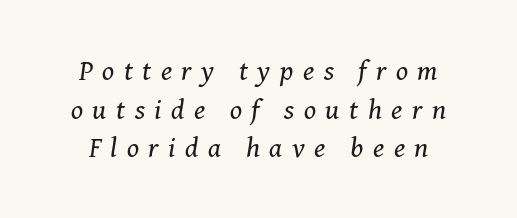
The image shows 28 px regular-weight serif type, italic (leaning right); set normal line spacing (1.38x), unusually wide letter spacing (+0.34 em), not underlined; medium stroke contrast and a medium x-height.
